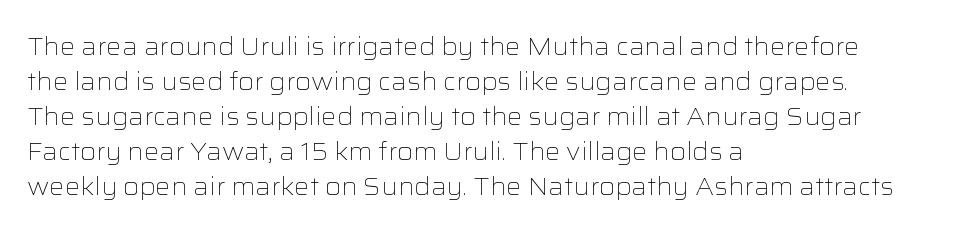
{"italic": "no", "bold": "no", "underline": "no", "align": "left", "line_spacing": "normal", "line_spacing_ratio": 1.46, "letter_spacing": "normal", "letter_spacing_em": 0.0, "glyph_px": 24}
